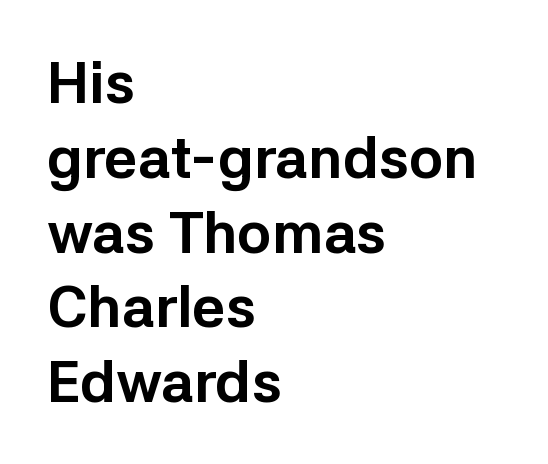
Q: Is the text bold? A: Yes.
Q: Is the text italic (slanted)? A: No, it is upright.
Q: Is the typeface a serif or a sans-serif typeface? A: Sans-serif.
Q: Is the text underlined? A: No.
Q: How is the paragraph aligned? A: Left-aligned.
Q: Is the spacing between letters normal or unusually wide? A: Normal.
Q: Is the spacing between lines tight, normal or loose? A: Normal.
Q: Width (condensed, normal, or wide)? A: Normal.
Q: Stroke contrast? A: Low.
Q: x-height? A: Medium.
Q: Monospaced? A: No.
